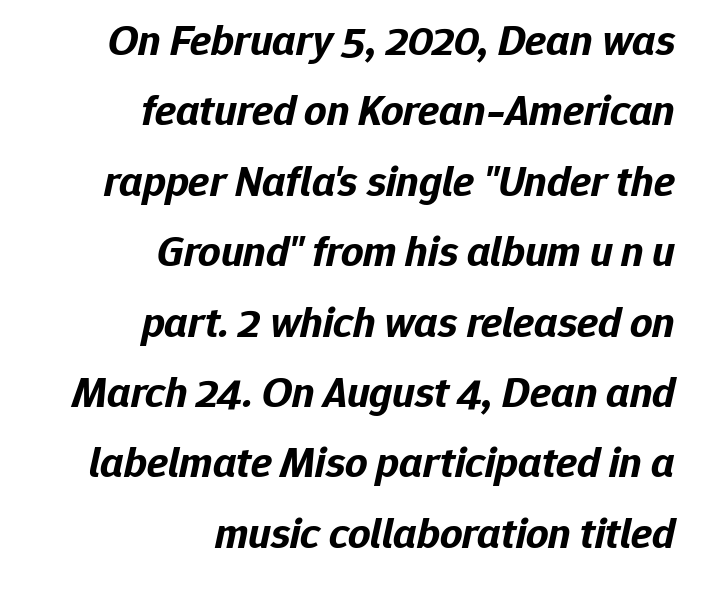
The glyphs are unaccompanied by any horizontal stroke below them. The letters advance in unequal steps, a hallmark of proportional type. Strong, thick strokes mark this as bold type. A student would call this right alignment; a typographer would say flush right, rag left. The line-height multiplier appears to be the usual default. Default kerning and tracking; the words read as compact shapes.
